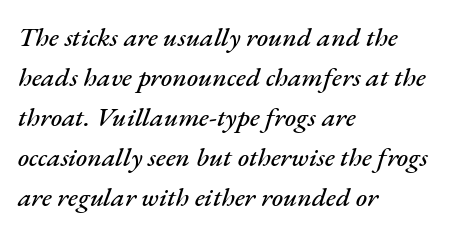
The typesetter chose a ragged-right arrangement here. The glyphs are unaccompanied by any horizontal stroke below them. Leading: standard. The letterforms sit shoulder to shoulder at normal distance. The typography opts for an oblique posture over an upright one.
